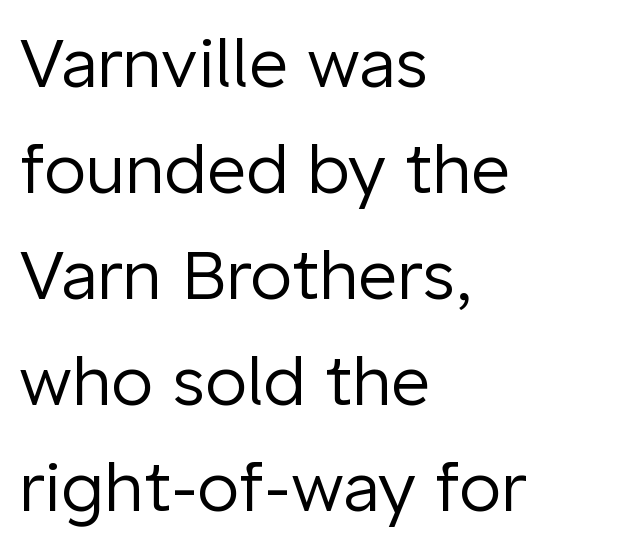
Q: Is the text bold? A: No.
Q: Is the text italic (slanted)? A: No, it is upright.
Q: Is the typeface a serif or a sans-serif typeface? A: Sans-serif.
Q: Is the text underlined? A: No.
Q: How is the paragraph aligned? A: Left-aligned.
Q: Is the spacing between letters normal or unusually wide? A: Normal.
Q: Is the spacing between lines tight, normal or loose? A: Normal.
Q: Width (condensed, normal, or wide)? A: Normal.
Q: Stroke contrast? A: Low.
Q: x-height? A: Medium.
Q: Monospaced? A: No.
